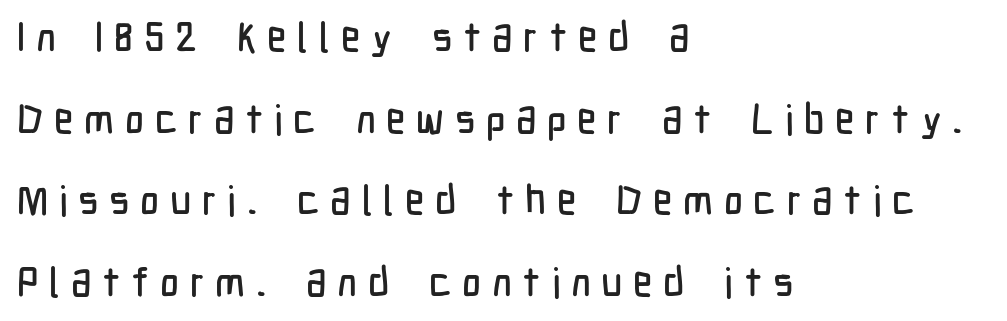
Honestly, the rows look like they've been pulled way apart. The rendering anchors every line to the left-hand side. The letters advance in unequal steps, a hallmark of proportional type. Tracking here is generous; glyphs stand well apart from one another.
